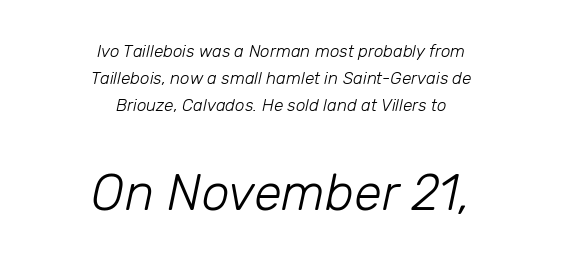
Honestly, the row spacing looks completely unremarkable. The second block has been scaled up relative to the first. This sample uses an oblique cut, with every glyph tilted off the vertical. Stem width sits at or under what a default text font uses. Varying glyph widths throughout — classic text-font behaviour. The gap between lines stays unmarked.
